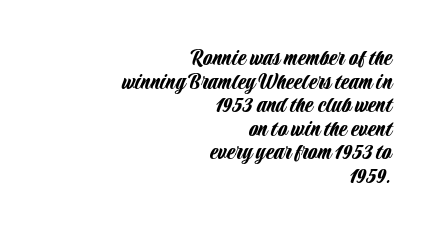
Q: Is the text italic (slanted)? A: Yes.
Q: Is the text underlined? A: No.
Q: How is the paragraph aligned? A: Right-aligned.
Q: Is the spacing between letters normal or unusually wide? A: Normal.
Q: Is the spacing between lines tight, normal or loose? A: Tight.
